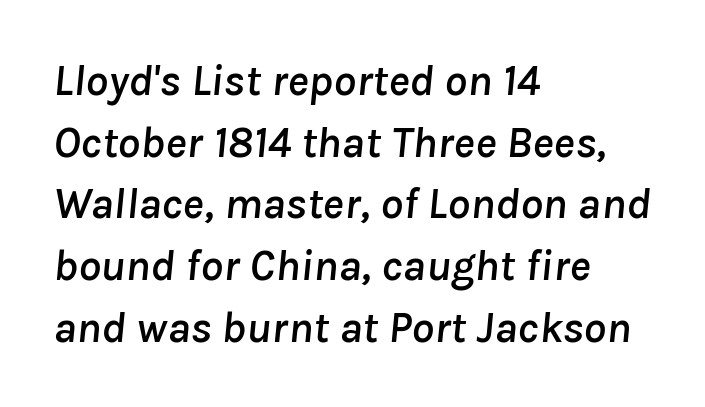
The image shows 45 px text type, italic (leaning right); set left-aligned, normal line spacing (1.37x), normal letter spacing, not underlined; low stroke contrast and a medium x-height.
